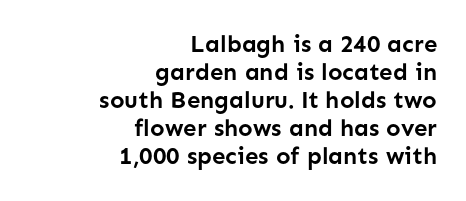
{"italic": "no", "bold": "yes", "underline": "no", "align": "right", "line_spacing_ratio": 1.17, "letter_spacing": "normal", "letter_spacing_em": 0.0, "glyph_px": 24}
